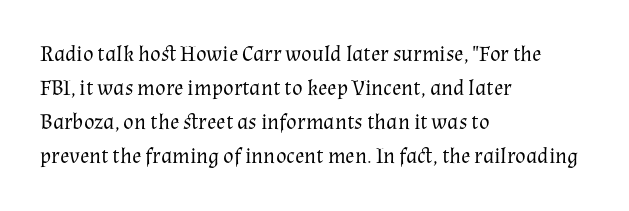
Q: Is the text bold? A: No.
Q: Is the text italic (slanted)? A: No, it is upright.
Q: Is the text underlined? A: No.
Q: How is the paragraph aligned? A: Left-aligned.
Q: Is the spacing between letters normal or unusually wide? A: Normal.
Q: Is the spacing between lines tight, normal or loose? A: Normal.
